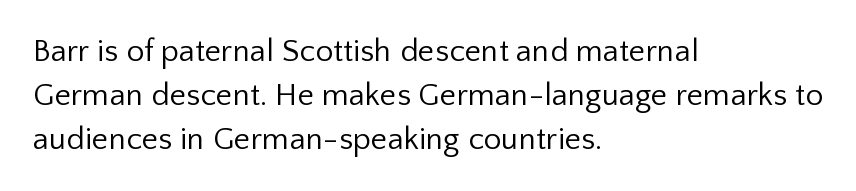
Q: Is the text bold? A: No.
Q: Is the text italic (slanted)? A: No, it is upright.
Q: Is the typeface a serif or a sans-serif typeface? A: Sans-serif.
Q: Is the text underlined? A: No.
Q: How is the paragraph aligned? A: Left-aligned.
Q: Is the spacing between letters normal or unusually wide? A: Normal.
Q: Is the spacing between lines tight, normal or loose? A: Normal.
Q: Width (condensed, normal, or wide)? A: Normal.
Q: Stroke contrast? A: Low.
Q: x-height? A: Medium.
Q: Monospaced? A: No.
